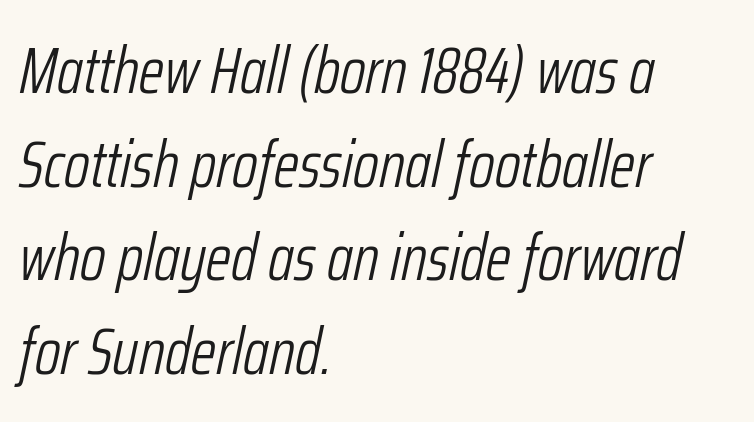
Q: Is the text bold? A: No.
Q: Is the text italic (slanted)? A: Yes, it leans right by about 12 degrees.
Q: Is the text underlined? A: No.
Q: How is the paragraph aligned? A: Left-aligned.
Q: Is the spacing between letters normal or unusually wide? A: Normal.
Q: Is the spacing between lines tight, normal or loose? A: Normal.
Q: Width (condensed, normal, or wide)? A: Condensed.
Q: Stroke contrast? A: Low.
Q: x-height? A: Medium.
Q: Monospaced? A: No.
